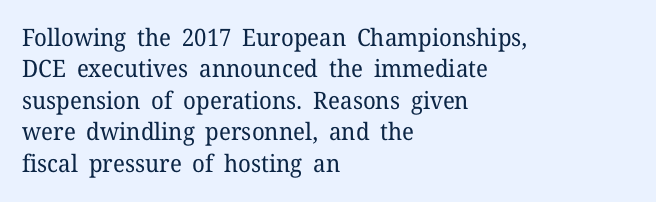
What stands out about the letter spacing? Nothing — it is the standard amount. Unmarked baselines from the first word to the last. The rendering anchors every line to the left-hand side. Regarding leading, the lines here are spaced in the standard way. Compared with a typical body face, this is equally light or lighter still. In terms of posture, this sample is upright.
